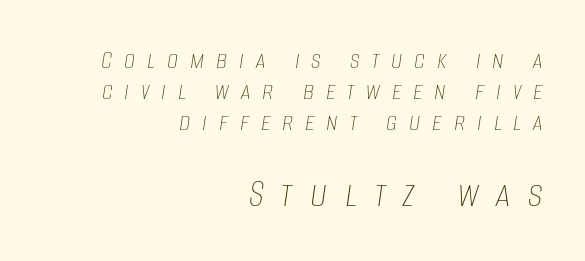
Q: Is the text bold? A: No.
Q: Is the text italic (slanted)? A: Yes, it leans right by about 8 degrees.
Q: Is the text underlined? A: No.
Q: How is the paragraph aligned? A: Right-aligned.
Q: Is the spacing between letters normal or unusually wide? A: Unusually wide.
Q: Is the spacing between lines tight, normal or loose? A: Tight.
Q: Which block of text is set in a larger size, the first (top) or the second (bottom)? A: The second (bottom) one.
Q: Width (condensed, normal, or wide)? A: Condensed.
Q: Stroke contrast? A: Low.
Q: x-height? A: Large.
Q: Monospaced? A: No.
